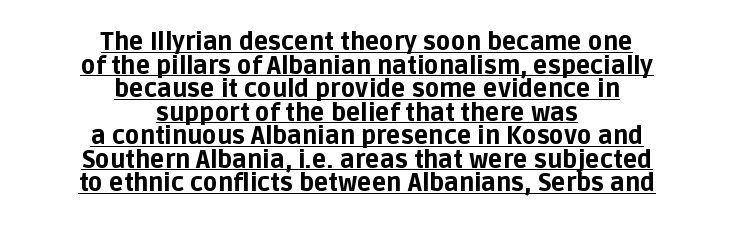
Students, this is bold: see how much ink each stroke carries. The axis of the letterforms is exactly vertical. Closely set lines give the paragraph a compact silhouette. Leftover space on each line is divided equally before and after the words. A typesetter would call this zero additional tracking.
